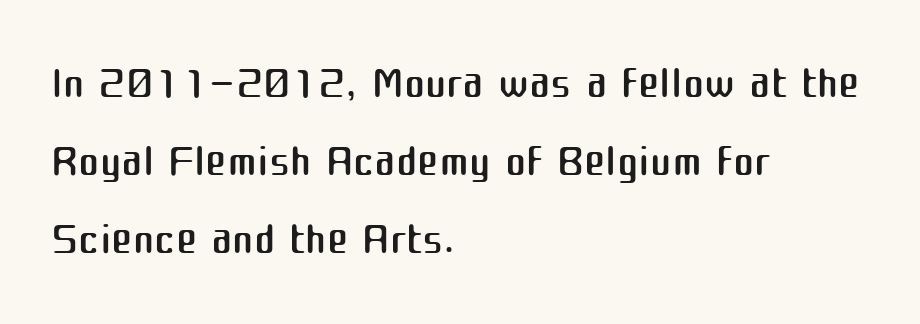
Regarding serifs, this sample does without them. Heaviness? Minimal to ordinary, like unemphasized prose. You could call the tracking neutral — neither tight nor loose. Proportional: the letters do not fall into vertical columns. Left-aligned paragraph, ragged on the right.
